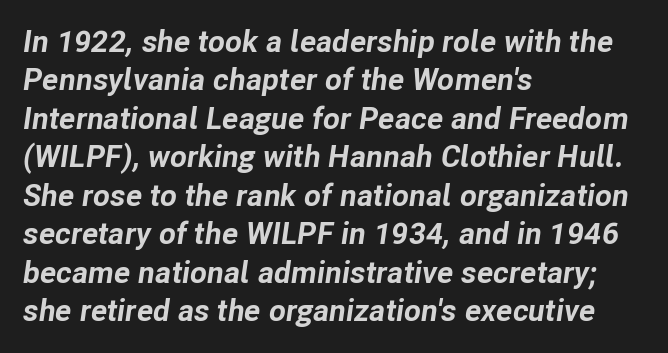
The image shows 31 px bold type, italic (leaning right); set left-aligned, line spacing 1.24x, normal letter spacing, not underlined; low stroke contrast and a medium x-height.
